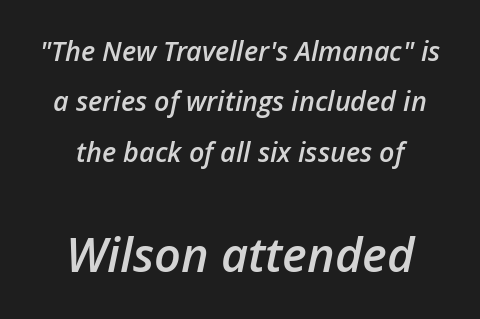
Q: Is the text bold? A: Semi-bold.
Q: Is the text italic (slanted)? A: Yes, it leans right by about 12 degrees.
Q: Is the text underlined? A: No.
Q: How is the paragraph aligned? A: Centered.
Q: Is the spacing between letters normal or unusually wide? A: Normal.
Q: Which block of text is set in a larger size, the first (top) or the second (bottom)? A: The second (bottom) one.
Q: Width (condensed, normal, or wide)? A: Normal.
Q: Stroke contrast? A: Low.
Q: x-height? A: Medium.
Q: Monospaced? A: No.
